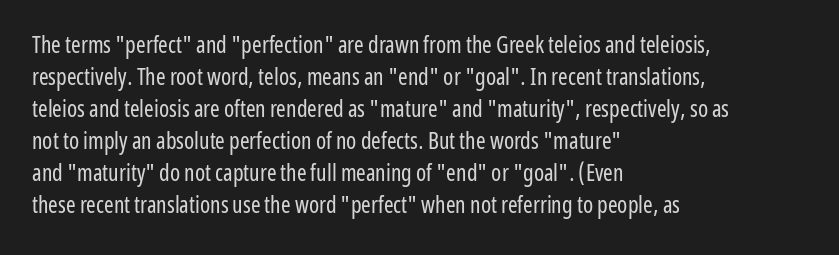
{"italic": "no", "bold": "no", "underline": "no", "align": "left", "line_spacing": "normal", "line_spacing_ratio": 1.39, "letter_spacing": "normal", "letter_spacing_em": 0.0, "glyph_px": 23}
